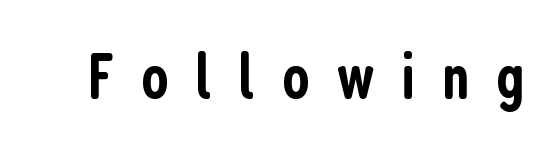
The image shows 65 px semibold, condensed sans-serif type, upright; set unusually wide letter spacing (+0.41 em), not underlined; low stroke contrast and a medium x-height.
